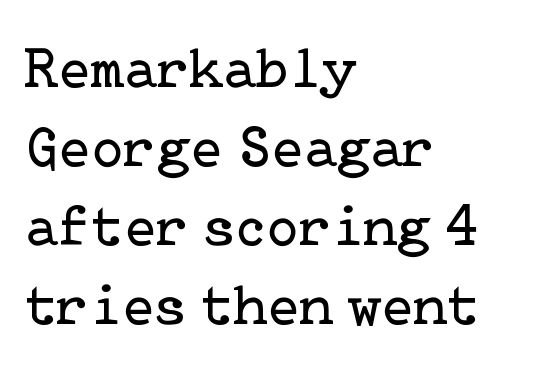
The designer went with a serif here, giving each stem small feet. Short note: letters normally spaced. Rendered with straight, roman letterforms. This sample keeps an unexceptional amount of space between lines. Short and long lines alike share a common starting point at left. The letters look calm and open, with moderate or lighter stems.
